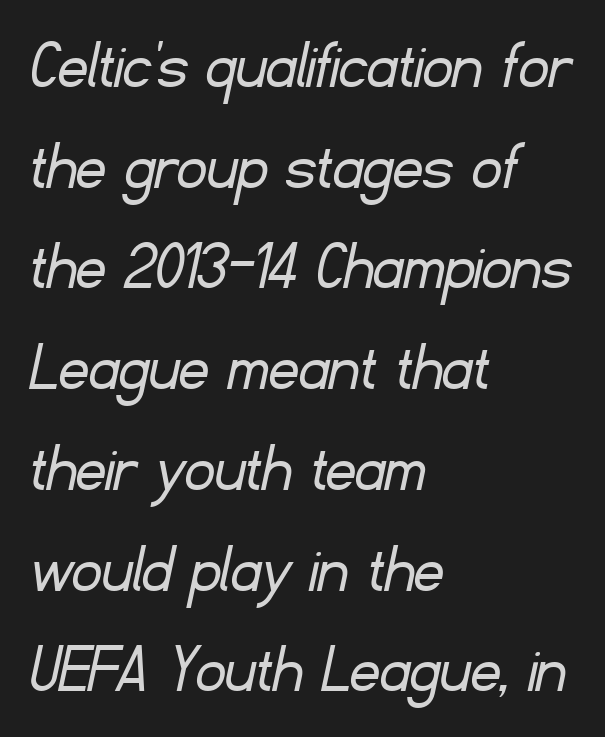
The image shows 73 px light sans-serif type; set left-aligned, normal line spacing (1.38x), normal letter spacing, not underlined; low stroke contrast and a small x-height.
